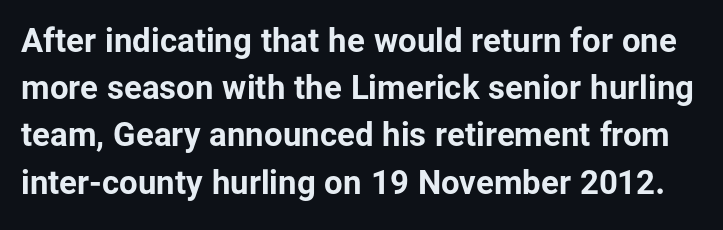
The image shows 33 px bold sans-serif type, upright; set normal line spacing (1.43x), normal letter spacing, not underlined; low stroke contrast and a medium x-height.
